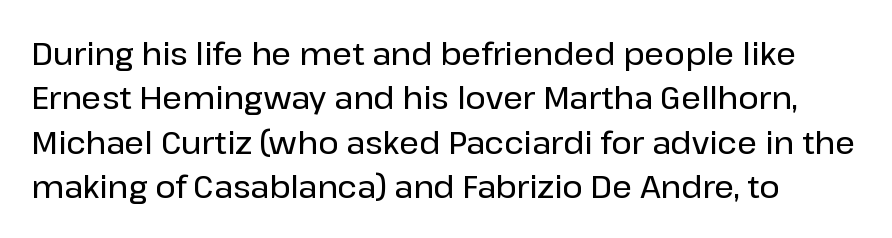
The words here are not underlined. Proportional: the letters do not fall into vertical columns. Short note: letters normally spaced. Nope, not italic — everything's standing straight.
